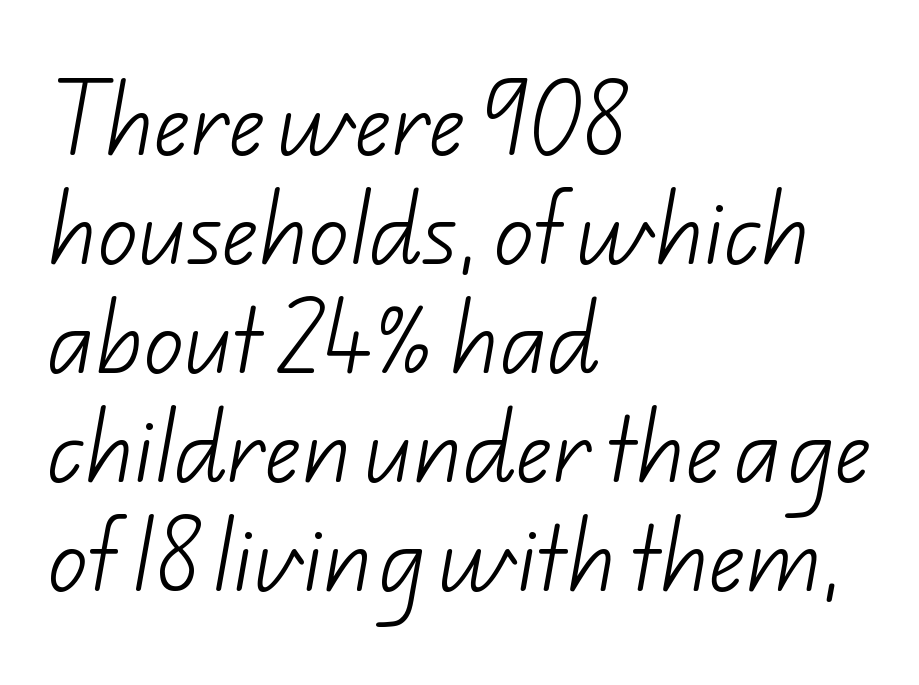
Students, observe: this is what conventionally led text looks like. Character widths vary here, with narrow letters taking less room than wide ones. Compared with typical body copy, the letter spacing here is the same. The strip under each line holds only bare page. This is sans-serif lettering, the kind often seen on screens and signage.
